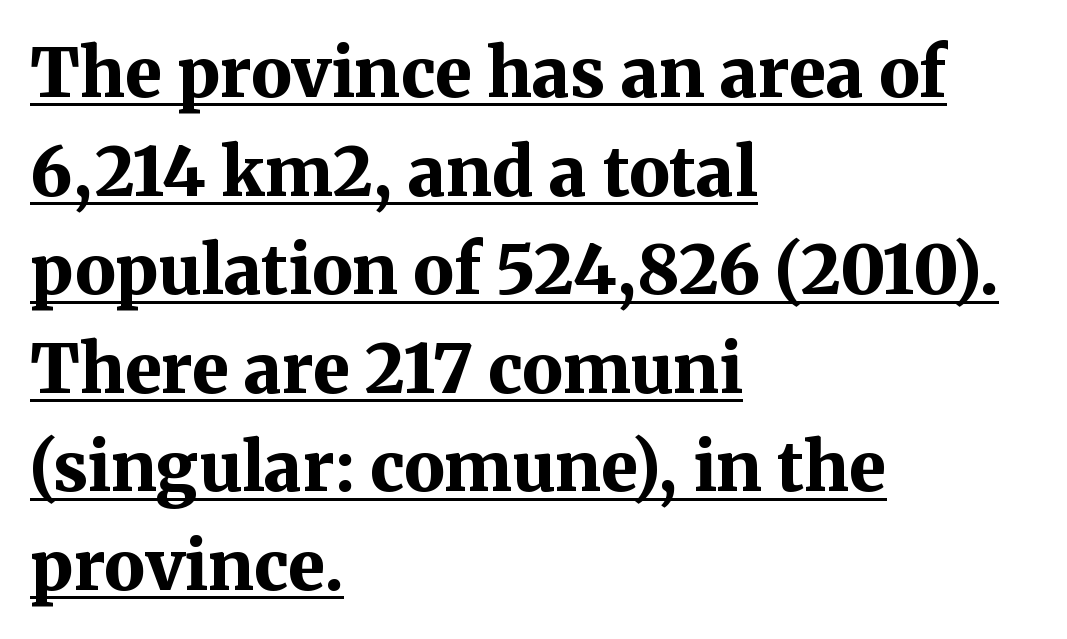
Q: Is the text bold? A: Yes.
Q: Is the text italic (slanted)? A: No, it is upright.
Q: Is the typeface a serif or a sans-serif typeface? A: Serif.
Q: Is the text underlined? A: Yes.
Q: How is the paragraph aligned? A: Left-aligned.
Q: Is the spacing between letters normal or unusually wide? A: Normal.
Q: Is the spacing between lines tight, normal or loose? A: Normal.
Q: Width (condensed, normal, or wide)? A: Normal.
Q: Stroke contrast? A: Medium.
Q: x-height? A: Medium.
Q: Monospaced? A: No.
